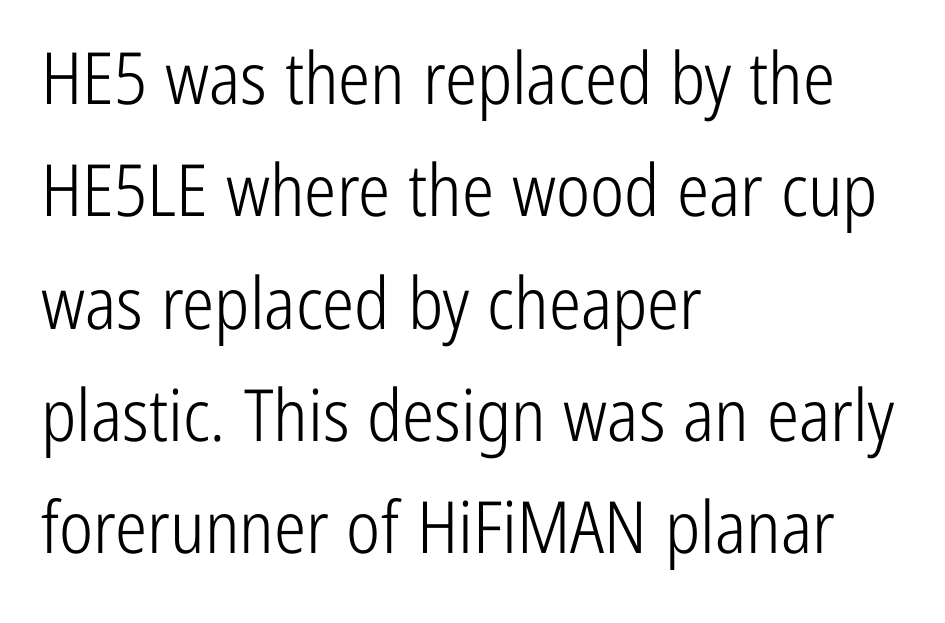
Is there much room between lines? A standard amount, neither cramped nor airy. Do the characters align in a grid? No, the font is proportional. A typesetter would mark this as roman, not italic. Inter-character spacing is left at the font's built-in metrics. The letterforms sit at book weight or below.
